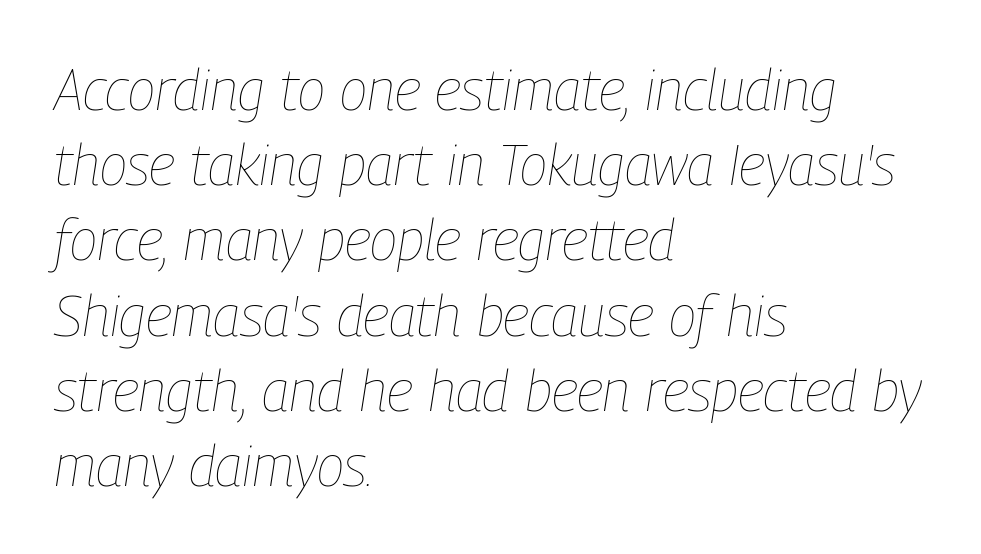
{"italic": "yes", "lean": "right", "slant_degrees": 9, "bold": "no", "weight": "thin", "width": "condensed", "stroke_contrast": "low", "x_height": "medium", "monospaced": "no", "underline": "no", "align": "left", "line_spacing": "normal", "line_spacing_ratio": 1.32, "letter_spacing": "normal", "letter_spacing_em": 0.0, "glyph_px": 57}
